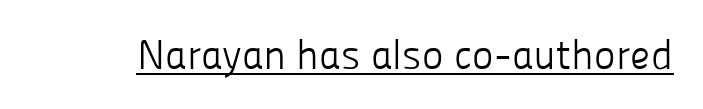
When letters stand straight like this, we call the style roman or upright. Nothing sits at the stroke ends, so this counts as sans-serif. The rendering uses the underline text-decoration. Caption: face not bold, strokes unweighted.
